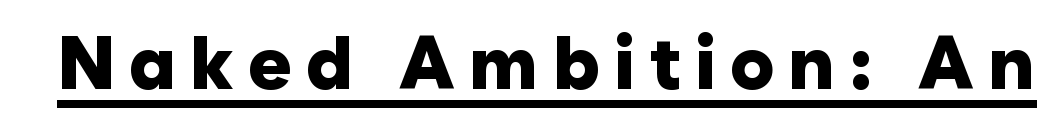
The image shows 75 px heavy sans-serif type, upright; set underlined; low stroke contrast and a medium x-height.
